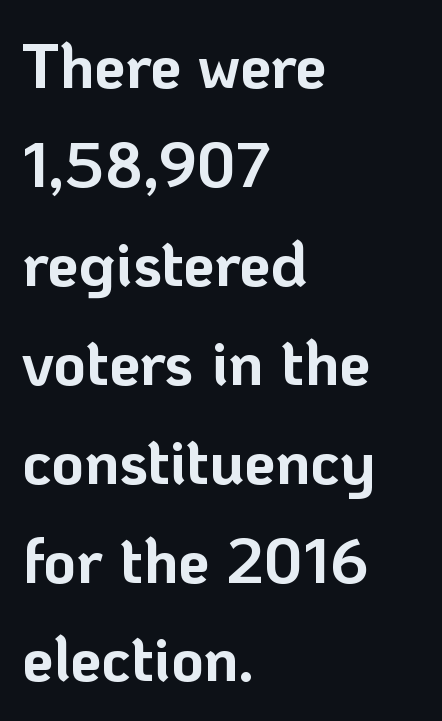
The image shows 63 px bold sans-serif type, upright; set left-aligned, normal line spacing (1.57x), normal letter spacing, not underlined; low stroke contrast and a medium x-height.
